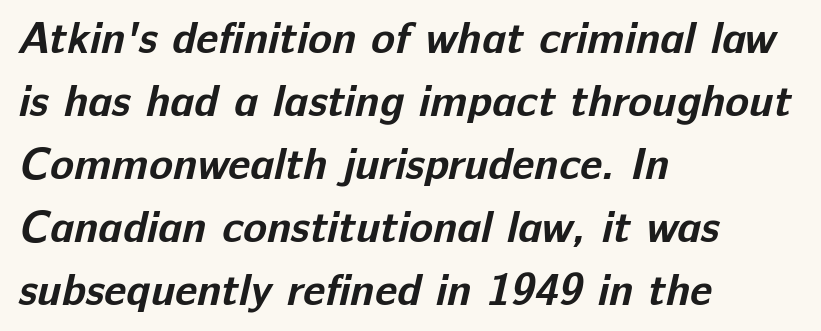
{"serif": "no", "bold": "yes", "weight": "bold", "width": "normal", "stroke_contrast": "low", "x_height": "medium", "monospaced": "no", "underline": "no", "align": "left", "line_spacing": "normal", "line_spacing_ratio": 1.43, "letter_spacing": "normal", "letter_spacing_em": 0.0, "glyph_px": 44}
